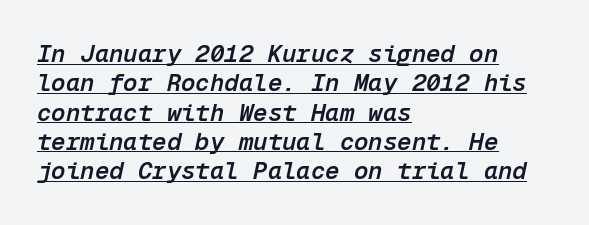
The image shows 24 px text type, italic (leaning right); set left-aligned, line spacing 1.22x, normal letter spacing, underlined.
